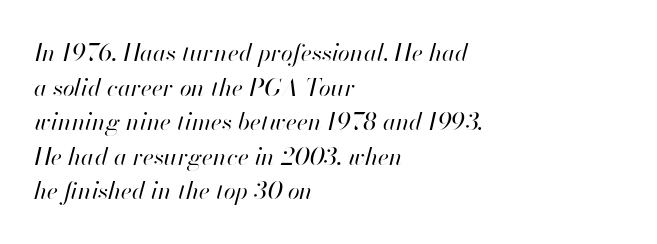
Q: Is the text bold? A: No.
Q: Is the text italic (slanted)? A: Yes, it leans right by about 13 degrees.
Q: Is the text underlined? A: No.
Q: How is the paragraph aligned? A: Left-aligned.
Q: Is the spacing between letters normal or unusually wide? A: Normal.
Q: Is the spacing between lines tight, normal or loose? A: Normal.
